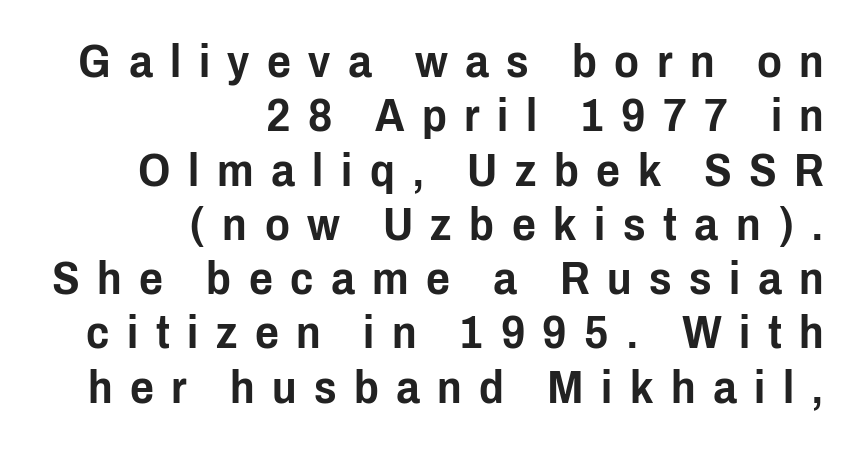
Q: Is the text italic (slanted)? A: No, it is upright.
Q: Is the typeface a serif or a sans-serif typeface? A: Sans-serif.
Q: Is the text underlined? A: No.
Q: How is the paragraph aligned? A: Right-aligned.
Q: Is the spacing between letters normal or unusually wide? A: Unusually wide.
Q: Width (condensed, normal, or wide)? A: Condensed.
Q: Stroke contrast? A: Low.
Q: x-height? A: Medium.
Q: Monospaced? A: No.
